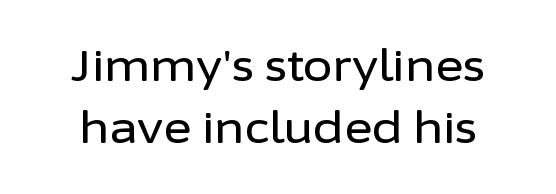
Q: Is the text italic (slanted)? A: No, it is upright.
Q: Is the typeface a serif or a sans-serif typeface? A: Sans-serif.
Q: Is the text underlined? A: No.
Q: Is the spacing between letters normal or unusually wide? A: Normal.
Q: Is the spacing between lines tight, normal or loose? A: Normal.
Q: Width (condensed, normal, or wide)? A: Normal.
Q: Stroke contrast? A: Low.
Q: x-height? A: Medium.
Q: Monospaced? A: No.
